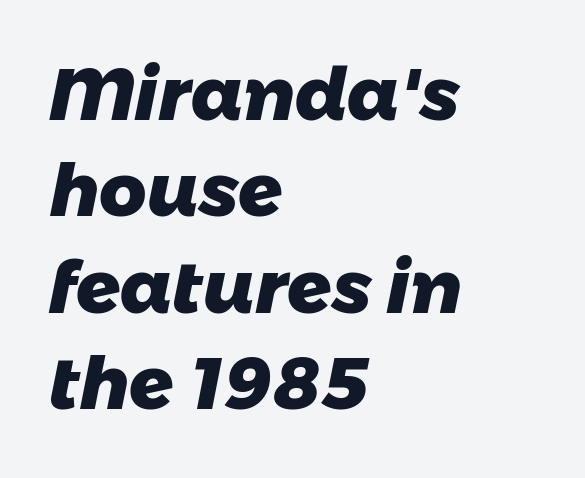
The image shows 73 px heavy sans-serif type; set left-aligned, normal line spacing (1.32x), normal letter spacing, not underlined; low stroke contrast and a medium x-height.
